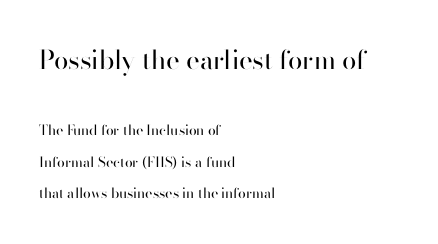
Two sizes are in play, and the larger belongs to the first block. Stems and bowls with no extra thickness — not bold. Is there any slant? The stems are plumb. Does the copy run flush right? No — it runs flush left. Letter spacing: default. Honestly, the rows look like they've been pulled way apart.
